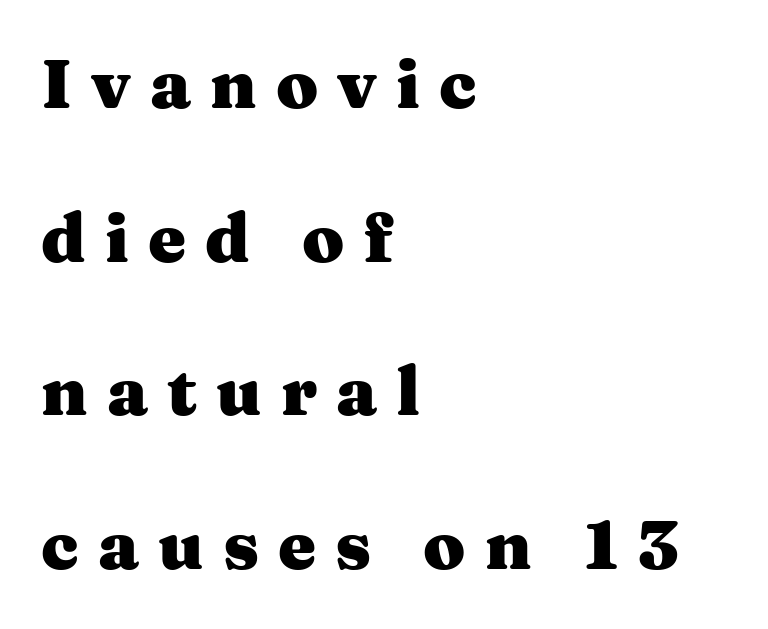
The image shows 68 px heavy, wide serif type, upright; set left-aligned, loose line spacing (2.26x), unusually wide letter spacing (+0.28 em), not underlined; medium stroke contrast and a medium x-height.
